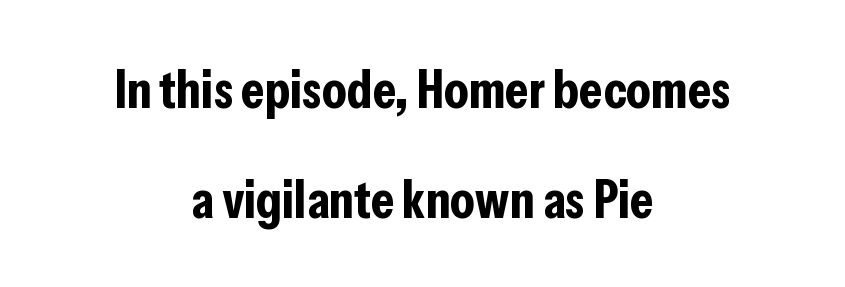
Does the copy run flush right? No — it is centered line by line. Honestly, there is no underline to notice here at all. The lettering holds an erect, upright posture throughout. Stroke terminals: plain, sans-serif. The face used here is proportionally spaced, like ordinary book or web type.
